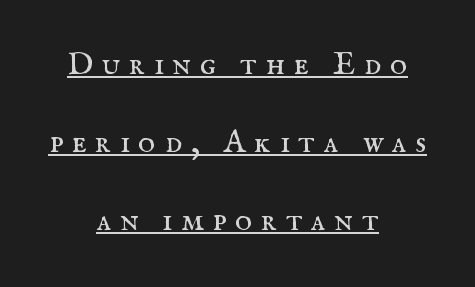
The image shows 33 px regular-weight serif type, upright; set centered, loose line spacing (2.37x), unusually wide letter spacing (+0.26 em), underlined; medium stroke contrast and a small x-height.
